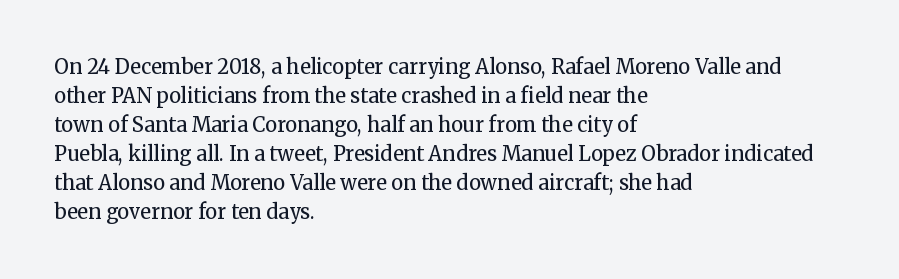
The image shows 20 px text type, upright; set left-aligned, normal line spacing (1.45x), normal letter spacing, not underlined.
